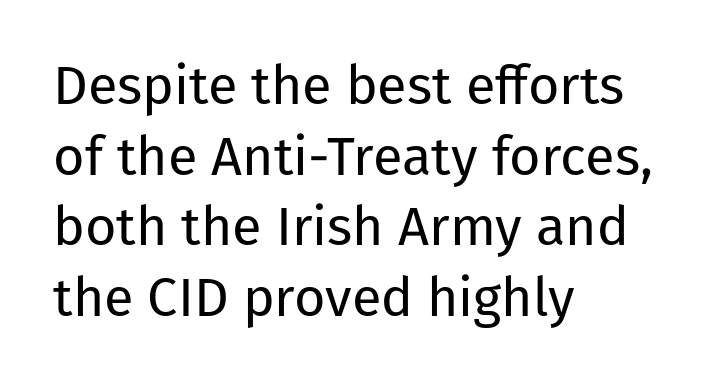
The image shows 54 px regular-weight sans-serif type, upright; set left-aligned, normal line spacing (1.31x), normal letter spacing, not underlined; low stroke contrast and a medium x-height.
